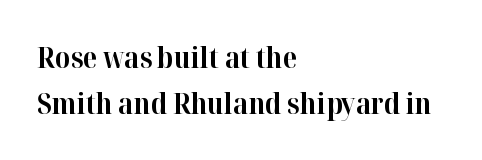
Q: Is the text bold? A: Yes.
Q: Is the text italic (slanted)? A: No, it is upright.
Q: Is the typeface a serif or a sans-serif typeface? A: Serif.
Q: Is the text underlined? A: No.
Q: How is the paragraph aligned? A: Left-aligned.
Q: Is the spacing between letters normal or unusually wide? A: Normal.
Q: Is the spacing between lines tight, normal or loose? A: Normal.
Q: Width (condensed, normal, or wide)? A: Normal.
Q: Stroke contrast? A: High.
Q: x-height? A: Medium.
Q: Monospaced? A: No.
